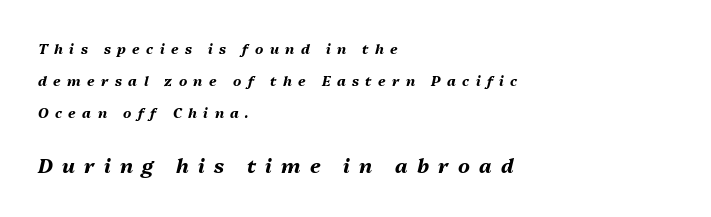
This sample trades compactness for vertical openness between lines. The space directly below the letters is spotless. In terms of posture, this sample is oblique. Stroke thickness is high; the sample reads as a true bold. This rendering uses left alignment, leaving the right contour irregular.
